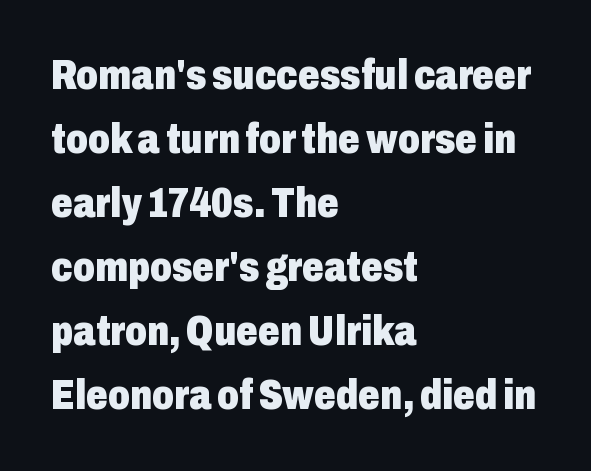
Q: Is the text bold? A: Yes.
Q: Is the text italic (slanted)? A: No, it is upright.
Q: Is the typeface a serif or a sans-serif typeface? A: Sans-serif.
Q: Is the text underlined? A: No.
Q: How is the paragraph aligned? A: Left-aligned.
Q: Is the spacing between letters normal or unusually wide? A: Normal.
Q: Is the spacing between lines tight, normal or loose? A: Normal.
Q: Width (condensed, normal, or wide)? A: Condensed.
Q: Stroke contrast? A: Low.
Q: x-height? A: Medium.
Q: Monospaced? A: No.
